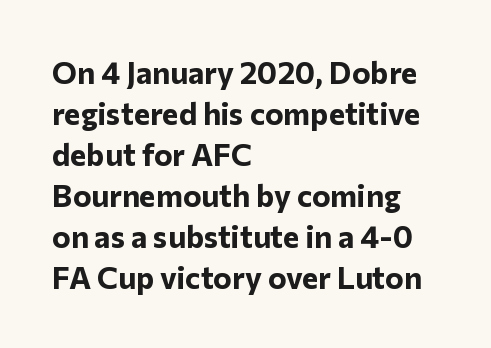
{"serif": "no", "italic": "no", "bold": "yes", "weight": "bold", "width": "normal", "stroke_contrast": "low", "x_height": "medium", "monospaced": "no", "underline": "no", "align": "left", "line_spacing": "normal", "line_spacing_ratio": 1.32, "letter_spacing": "normal", "letter_spacing_em": 0.0, "glyph_px": 31}
